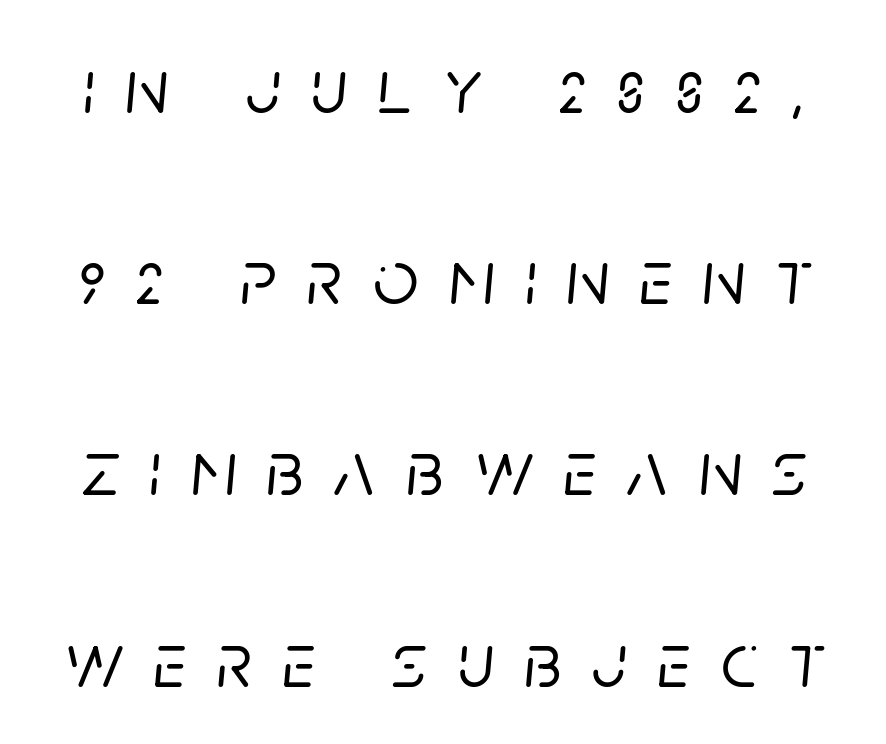
Compared with ordinary roman type, these characters are visibly tilted. Type without underlining. The passage shown is typed in a proportional face where columns would drift. The face used here is rendered with a markedly widened letterfit. Leading: increased.
